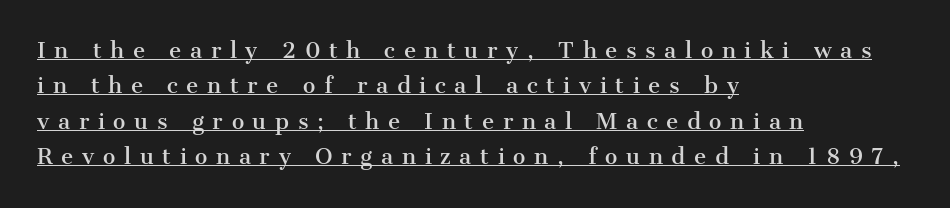
Q: Is the text italic (slanted)? A: No, it is upright.
Q: Is the text underlined? A: Yes.
Q: How is the paragraph aligned? A: Left-aligned.
Q: Is the spacing between letters normal or unusually wide? A: Unusually wide.
Q: Is the spacing between lines tight, normal or loose? A: Normal.
